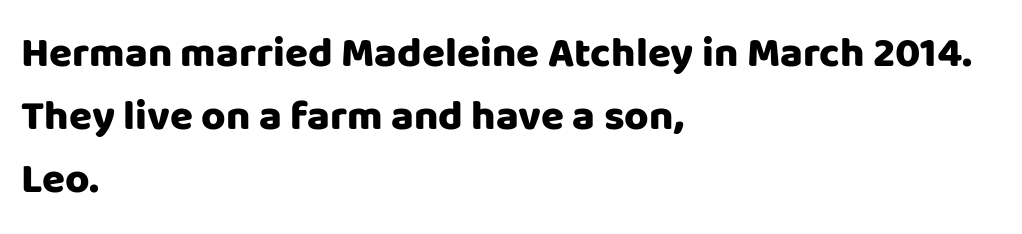
{"serif": "no", "italic": "no", "bold": "yes", "weight": "heavy", "width": "normal", "stroke_contrast": "low", "x_height": "large", "monospaced": "no", "underline": "no", "align": "left", "line_spacing": "normal", "line_spacing_ratio": 1.5, "letter_spacing": "normal", "letter_spacing_em": 0.0, "glyph_px": 42}
